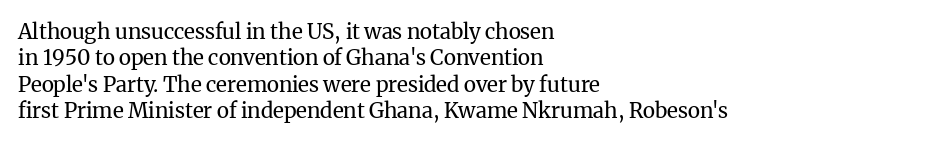
The image shows 21 px text type, upright; set left-aligned, normal line spacing (1.26x), normal letter spacing, not underlined.
